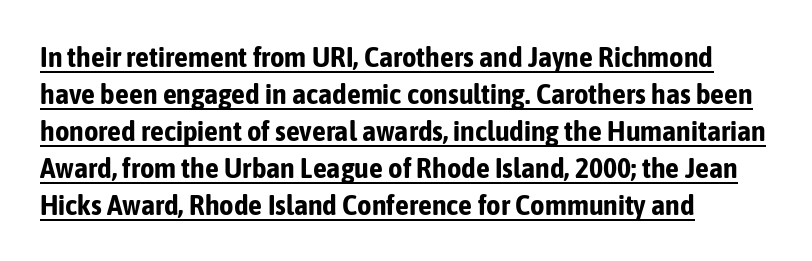
The paragraph shown leans on its left margin. Descenders here cross a horizontal rule under the line. This is the regular roman posture of the typeface. This block has exactly the height ordinary leading produces. A typesetter would call this zero additional tracking. Here the designer chose a conventional face with non-uniform glyph widths.
